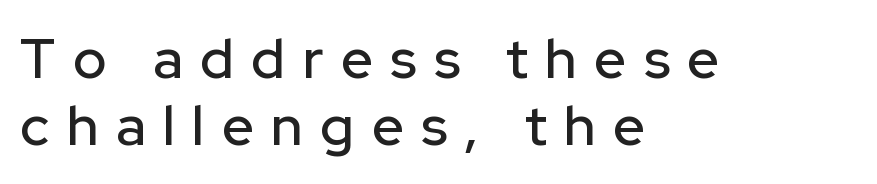
The image shows 56 px sans-serif type, upright; set left-aligned, line spacing 1.2x, unusually wide letter spacing (+0.31 em), not underlined; low stroke contrast and a medium x-height.
